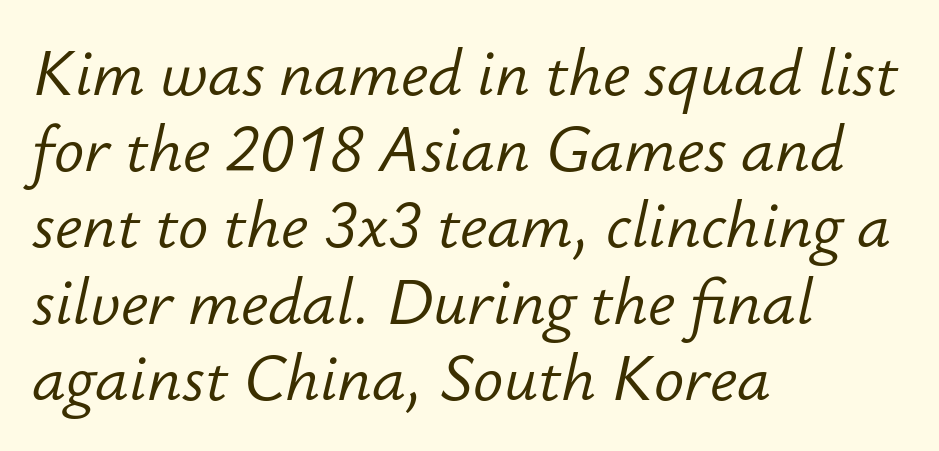
Q: Is the text bold? A: No.
Q: Is the text italic (slanted)? A: Yes, it leans right by about 12 degrees.
Q: Is the text underlined? A: No.
Q: How is the paragraph aligned? A: Left-aligned.
Q: Is the spacing between letters normal or unusually wide? A: Normal.
Q: Width (condensed, normal, or wide)? A: Normal.
Q: Stroke contrast? A: Low.
Q: x-height? A: Small.
Q: Monospaced? A: No.
